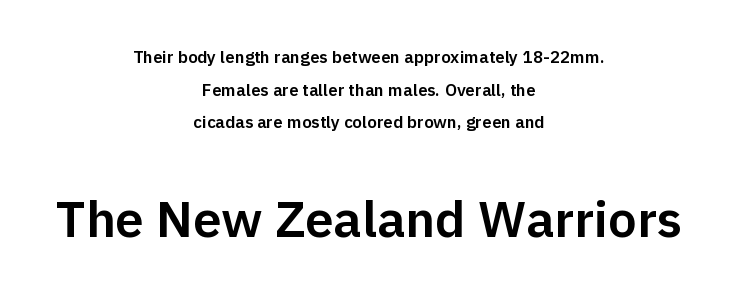
Q: Is the text italic (slanted)? A: No, it is upright.
Q: Is the typeface a serif or a sans-serif typeface? A: Sans-serif.
Q: Is the text underlined? A: No.
Q: How is the paragraph aligned? A: Centered.
Q: Is the spacing between letters normal or unusually wide? A: Normal.
Q: Is the spacing between lines tight, normal or loose? A: Loose.
Q: Which block of text is set in a larger size, the first (top) or the second (bottom)? A: The second (bottom) one.
Q: Width (condensed, normal, or wide)? A: Normal.
Q: Stroke contrast? A: Low.
Q: x-height? A: Medium.
Q: Monospaced? A: No.
